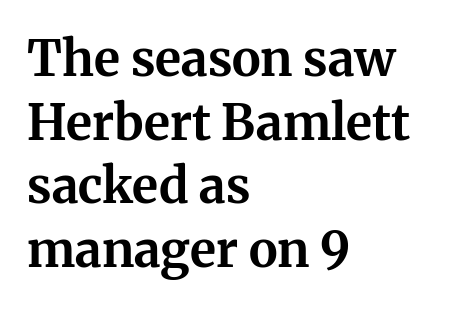
Q: Is the text bold? A: Yes.
Q: Is the text italic (slanted)? A: No, it is upright.
Q: Is the typeface a serif or a sans-serif typeface? A: Serif.
Q: Is the text underlined? A: No.
Q: How is the paragraph aligned? A: Left-aligned.
Q: Is the spacing between letters normal or unusually wide? A: Normal.
Q: Is the spacing between lines tight, normal or loose? A: Normal.
Q: Width (condensed, normal, or wide)? A: Normal.
Q: Stroke contrast? A: Medium.
Q: x-height? A: Medium.
Q: Monospaced? A: No.
